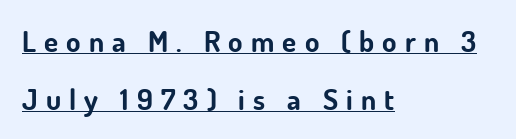
The image shows 29 px bold sans-serif type, upright; set left-aligned, loose line spacing (1.99x), unusually wide letter spacing (+0.28 em), underlined; low stroke contrast and a small x-height.
